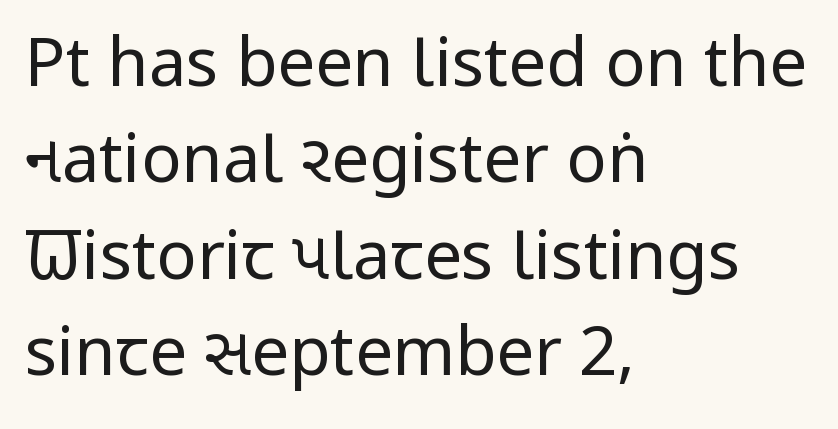
The image shows 67 px regular-weight, condensed sans-serif type, upright; set left-aligned, normal line spacing (1.44x), normal letter spacing, not underlined; low stroke contrast and a large x-height.
